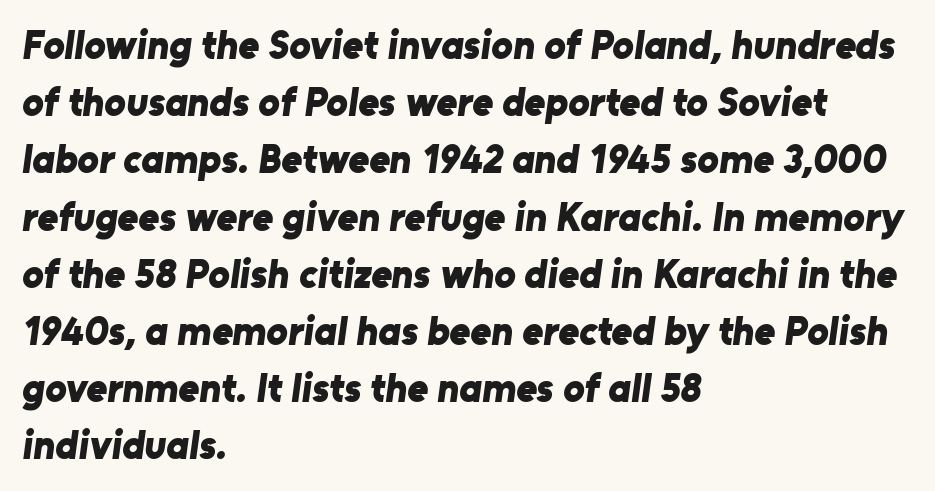
The image shows 40 px bold sans-serif type; set left-aligned, normal line spacing (1.43x), normal letter spacing, not underlined; low stroke contrast and a medium x-height.
